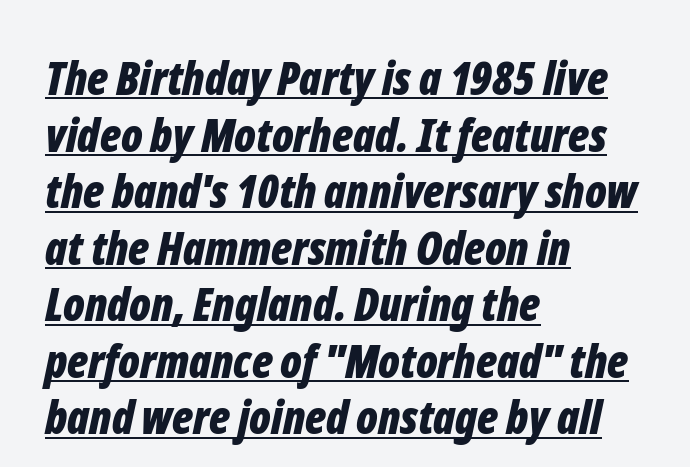
The image shows 46 px bold, condensed type, italic (leaning right); set left-aligned, line spacing 1.23x, normal letter spacing, underlined; low stroke contrast and a medium x-height.
